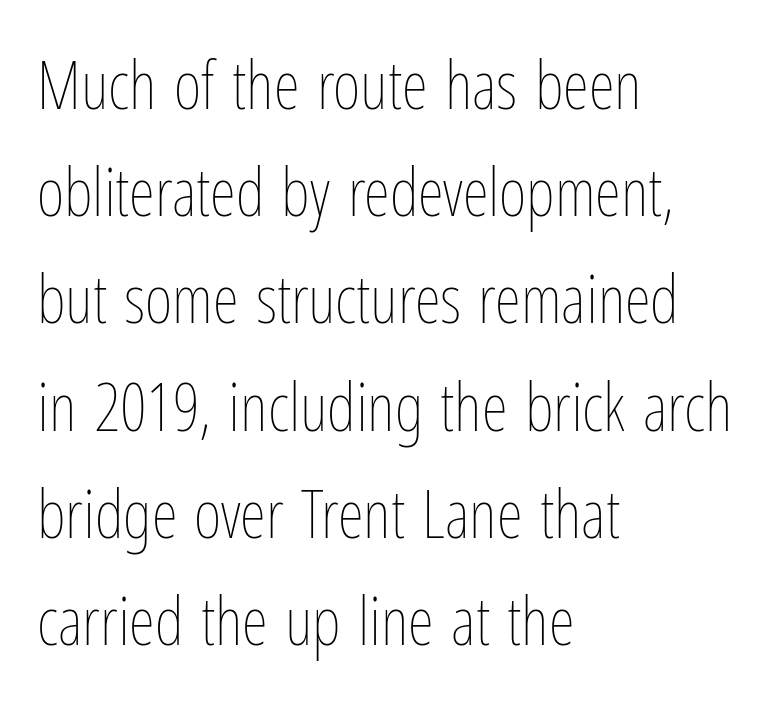
The image shows 67 px thin, condensed type, upright; set left-aligned, normal line spacing (1.6x), normal letter spacing, not underlined; low stroke contrast and a medium x-height.
